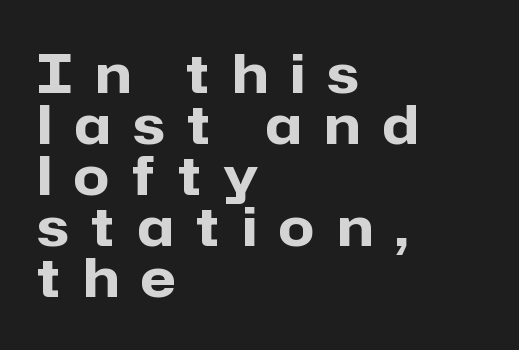
The image shows 52 px heavy sans-serif type, upright; set left-aligned, tight line spacing (0.98x), unusually wide letter spacing (+0.44 em), not underlined; low stroke contrast and a medium x-height.
